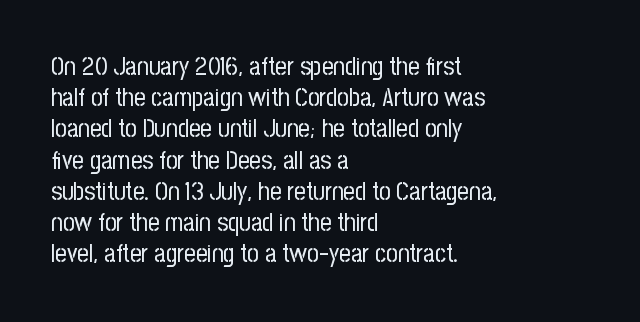
The image shows 25 px text type, upright; set left-aligned, normal line spacing (1.25x), normal letter spacing, not underlined.
